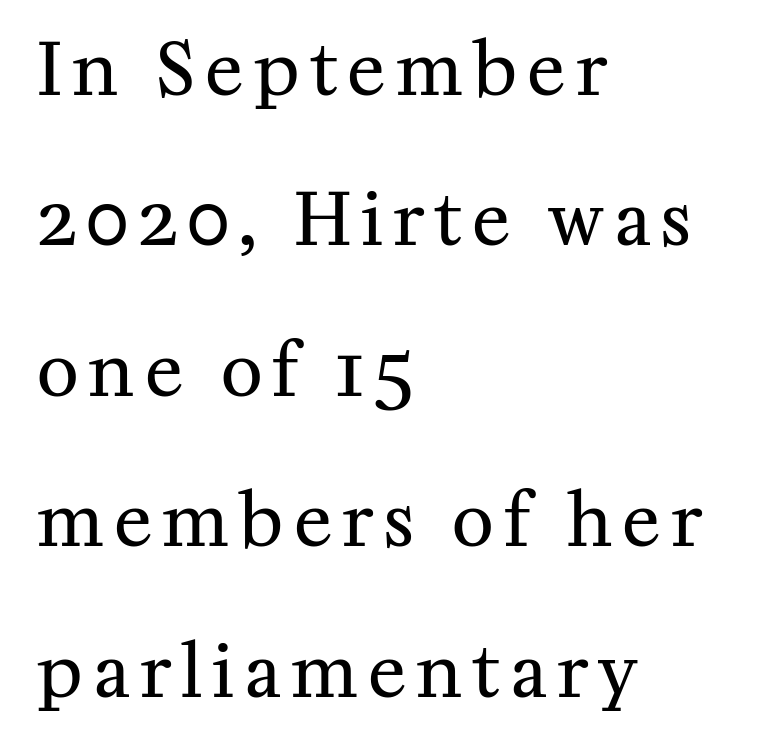
{"serif": "yes", "italic": "no", "bold": "no", "weight": "regular", "width": "normal", "stroke_contrast": "medium", "x_height": "medium", "monospaced": "no", "underline": "no", "align": "left", "line_spacing": "loose", "line_spacing_ratio": 2.09, "glyph_px": 72}
